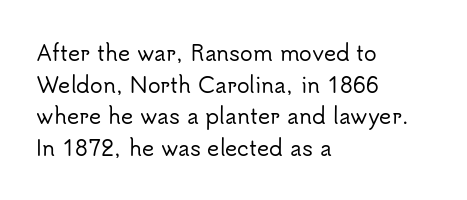
Has an underline been added? It has not. Do the letters lean? They stand straight. Notice how descenders clear the ascenders below comfortably — that's standard leading. The line texture is even and compact thanks to regular tracking.
